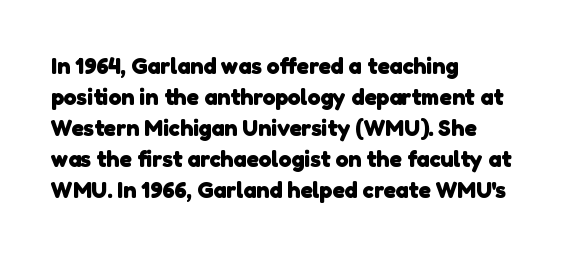
Q: Is the text bold? A: Yes.
Q: Is the text underlined? A: No.
Q: How is the paragraph aligned? A: Left-aligned.
Q: Is the spacing between letters normal or unusually wide? A: Normal.
Q: Is the spacing between lines tight, normal or loose? A: Normal.
